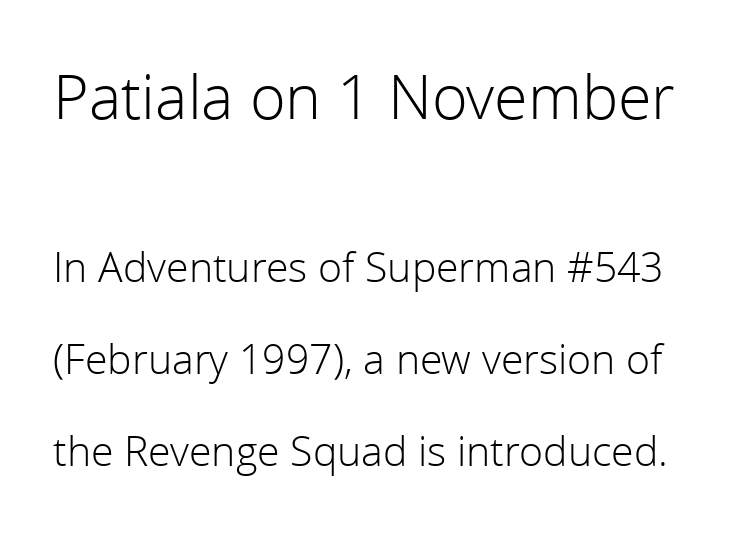
Think of a printed novel: that variable character pitch is what you see here. The gap between lines stays unmarked. The axis of the letterforms is exactly vertical. Serifs: no, the terminals of the letterforms are clean.
